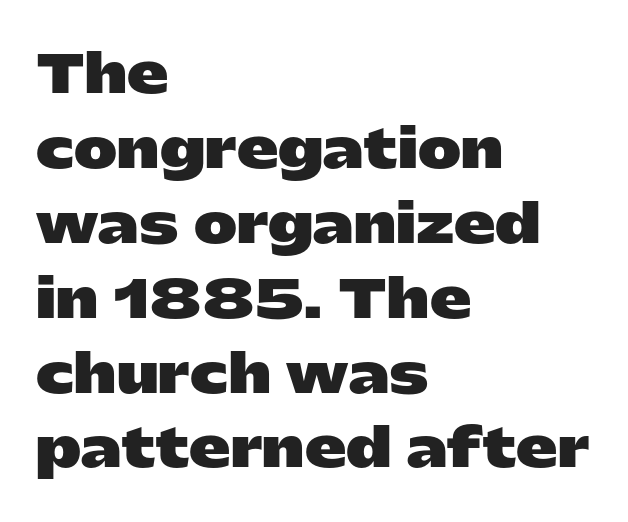
The image shows 52 px heavy, wide sans-serif type, upright; set left-aligned, normal line spacing (1.44x), normal letter spacing, not underlined; low stroke contrast and a medium x-height.
